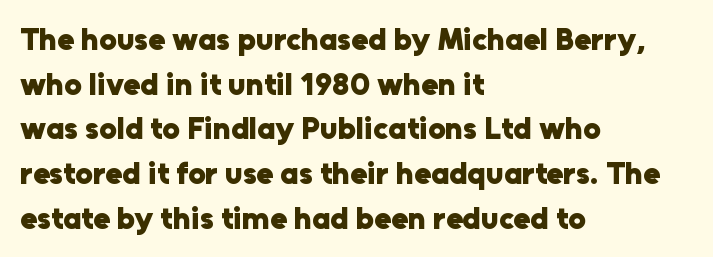
Ordinary non-slanted type is in use. Each letter keeps its own natural width here, so spacing adapts to shape. The foot of each line stays bare and open. Every row of glyphs begins at an identical x-position on the left. Typesetter's note: full bold, strokes at maximum text heaviness. Each letter's strokes conclude bluntly, with no projecting serifs.
